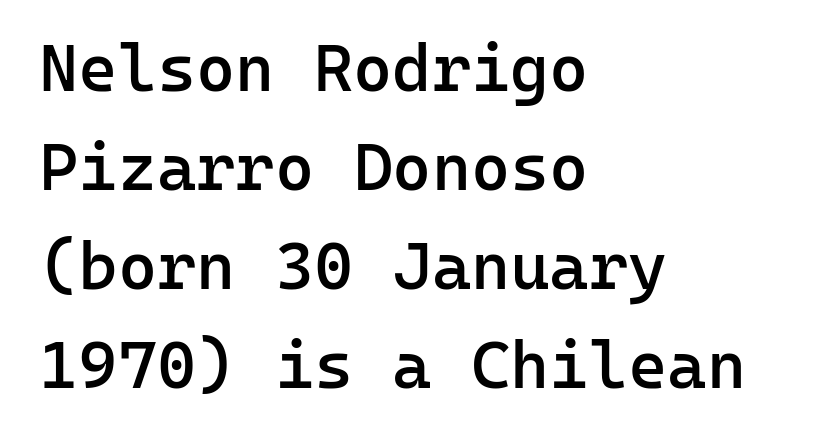
The image shows 67 px semibold sans-serif type, upright, monospaced; set left-aligned, normal line spacing (1.48x), normal letter spacing, not underlined; low stroke contrast and a medium x-height.
